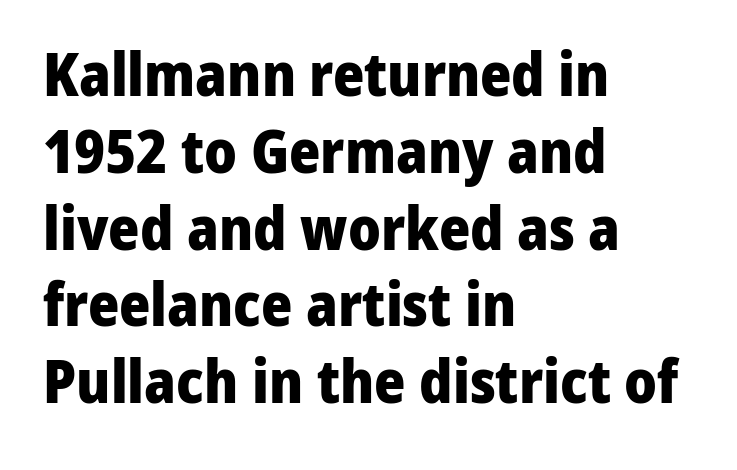
Q: Is the text bold? A: Yes.
Q: Is the text italic (slanted)? A: No, it is upright.
Q: Is the typeface a serif or a sans-serif typeface? A: Sans-serif.
Q: Is the text underlined? A: No.
Q: How is the paragraph aligned? A: Left-aligned.
Q: Is the spacing between letters normal or unusually wide? A: Normal.
Q: Is the spacing between lines tight, normal or loose? A: Normal.
Q: Width (condensed, normal, or wide)? A: Normal.
Q: Stroke contrast? A: Low.
Q: x-height? A: Medium.
Q: Monospaced? A: No.
